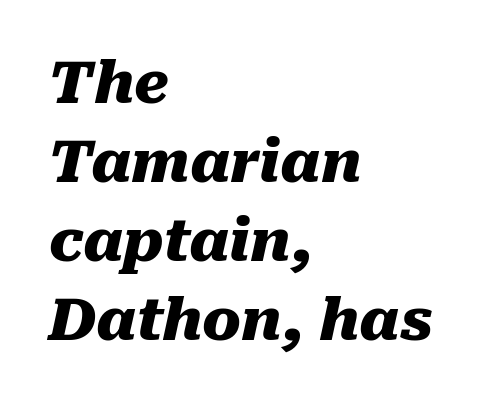
Q: Is the text bold? A: Yes.
Q: Is the text italic (slanted)? A: Yes, it leans right by about 10 degrees.
Q: Is the text underlined? A: No.
Q: How is the paragraph aligned? A: Left-aligned.
Q: Is the spacing between letters normal or unusually wide? A: Normal.
Q: Is the spacing between lines tight, normal or loose? A: Normal.
Q: Width (condensed, normal, or wide)? A: Normal.
Q: Stroke contrast? A: Medium.
Q: x-height? A: Medium.
Q: Monospaced? A: No.
